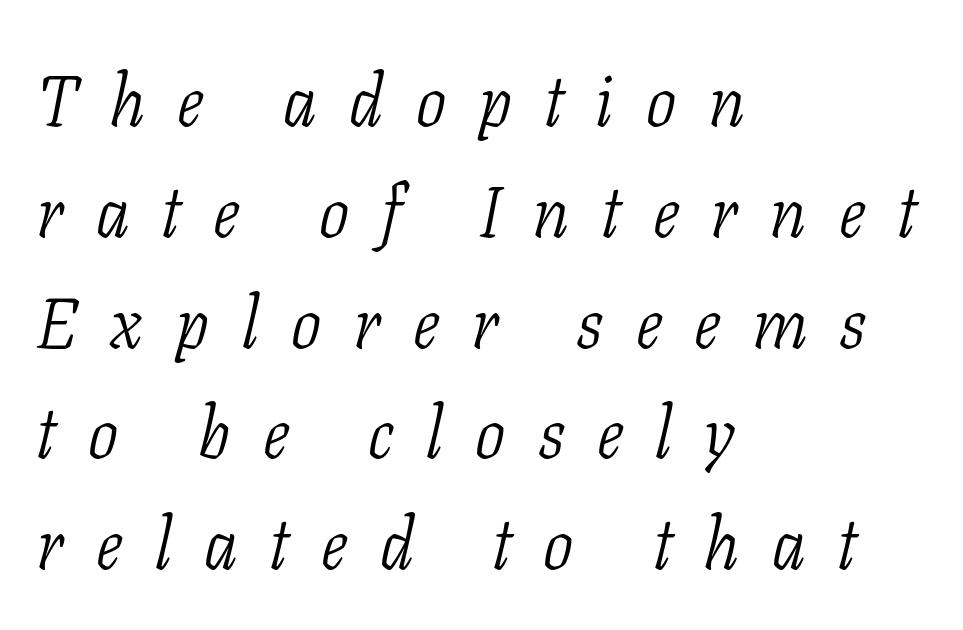
Spacing verdict: proportional, widths tailored to each character. The words here are not underlined. Looking at the ascenders, they clearly lean. Regular leading. Each word looks stretched out because of the extra space between its letters. Serif or sans? Serif — the stroke terminals have little feet.
